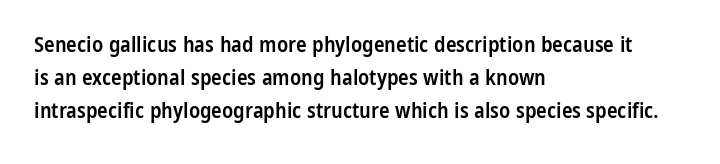
{"italic": "no", "bold": "semi", "underline": "no", "align": "left", "line_spacing": "normal", "line_spacing_ratio": 1.49, "letter_spacing": "normal", "letter_spacing_em": 0.0, "glyph_px": 22}
